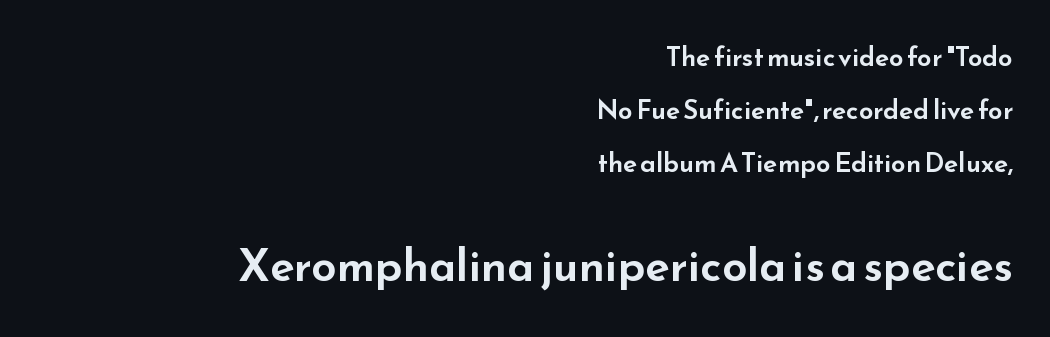
{"serif": "no", "italic": "no", "width": "wide", "stroke_contrast": "low", "x_height": "small", "monospaced": "no", "underline": "no", "align": "right", "line_spacing": "loose", "line_spacing_ratio": 2.03, "letter_spacing": "normal", "letter_spacing_em": 0.0, "larger_block": "second", "size_ratio": 1.73, "glyph_px": 45}
